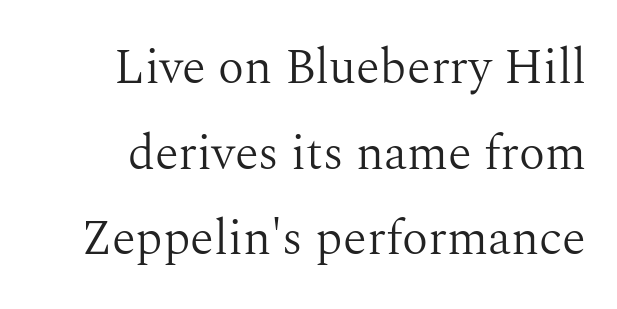
Q: Is the text bold? A: No.
Q: Is the text italic (slanted)? A: No, it is upright.
Q: Is the typeface a serif or a sans-serif typeface? A: Serif.
Q: Is the text underlined? A: No.
Q: How is the paragraph aligned? A: Right-aligned.
Q: Is the spacing between letters normal or unusually wide? A: Normal.
Q: Width (condensed, normal, or wide)? A: Normal.
Q: Stroke contrast? A: Medium.
Q: x-height? A: Medium.
Q: Monospaced? A: No.
